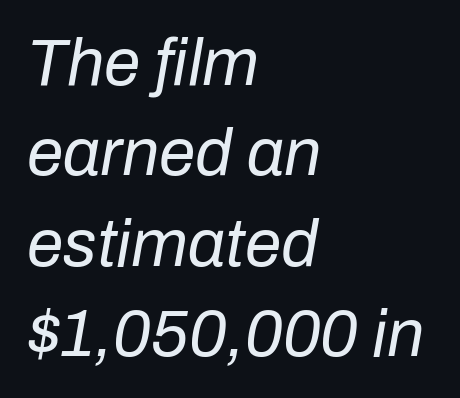
Varying glyph widths throughout — classic text-font behaviour. Underline: absent. Observe the lean: these are italic letterforms. On a weight scale, this lands at 450 or below. Is there much room between lines? A standard amount, neither cramped nor airy.
